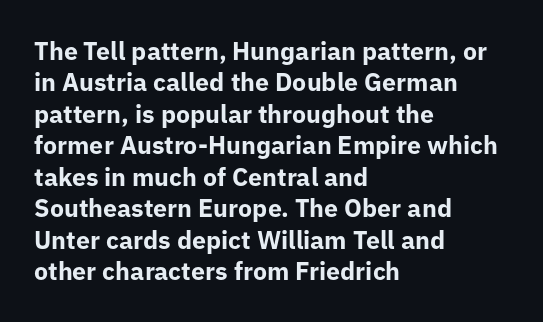
Q: Is the text bold? A: Yes.
Q: Is the text italic (slanted)? A: No, it is upright.
Q: Is the text underlined? A: No.
Q: How is the paragraph aligned? A: Left-aligned.
Q: Is the spacing between letters normal or unusually wide? A: Normal.
Q: Is the spacing between lines tight, normal or loose? A: Normal.
